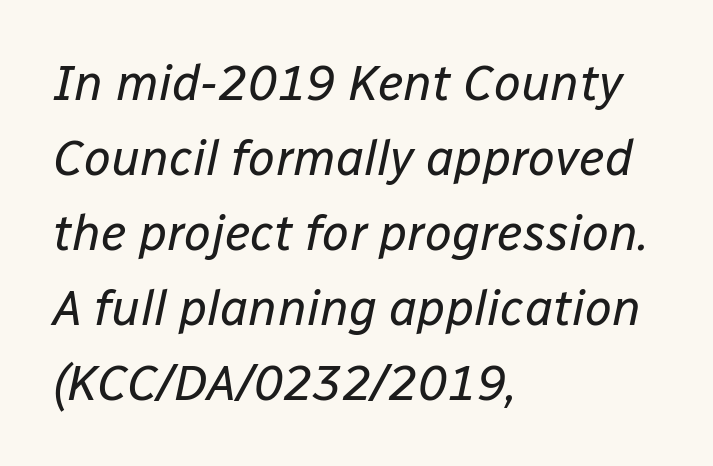
{"italic": "yes", "lean": "right", "slant_degrees": 12, "bold": "no", "weight": "regular", "width": "normal", "stroke_contrast": "low", "x_height": "medium", "monospaced": "no", "underline": "no", "align": "left", "line_spacing": "normal", "line_spacing_ratio": 1.53, "letter_spacing": "normal", "letter_spacing_em": 0.0, "glyph_px": 49}
